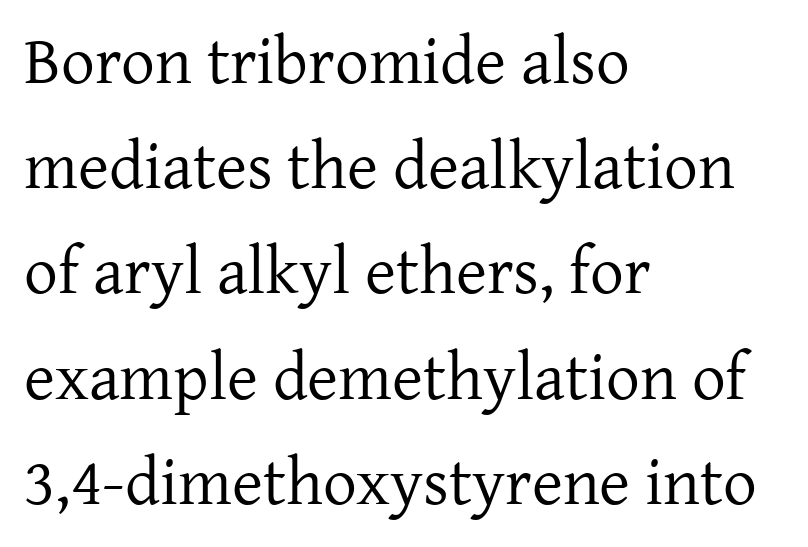
{"serif": "yes", "italic": "no", "bold": "no", "weight": "regular", "width": "normal", "stroke_contrast": "low", "x_height": "medium", "monospaced": "no", "underline": "no", "align": "left", "line_spacing": "normal", "line_spacing_ratio": 1.57, "letter_spacing": "normal", "letter_spacing_em": 0.0, "glyph_px": 67}
